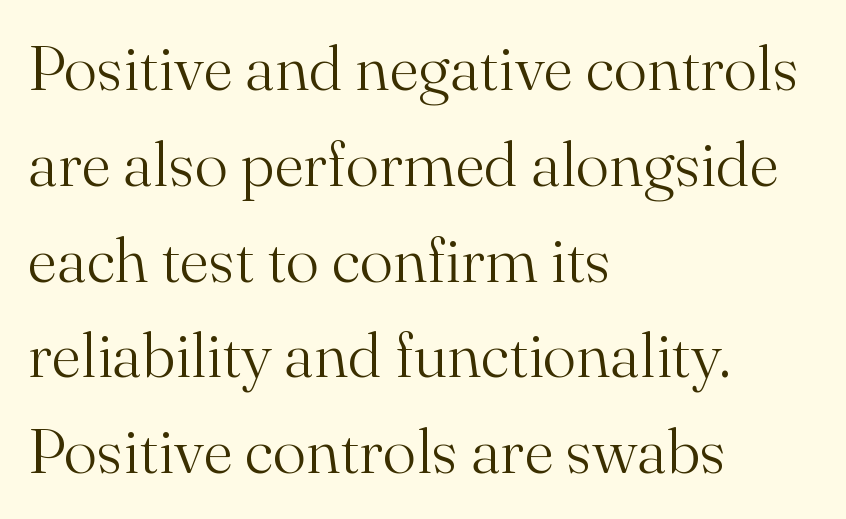
Q: Is the text bold? A: No.
Q: Is the text italic (slanted)? A: No, it is upright.
Q: Is the typeface a serif or a sans-serif typeface? A: Serif.
Q: Is the text underlined? A: No.
Q: How is the paragraph aligned? A: Left-aligned.
Q: Is the spacing between letters normal or unusually wide? A: Normal.
Q: Is the spacing between lines tight, normal or loose? A: Normal.
Q: Width (condensed, normal, or wide)? A: Normal.
Q: Stroke contrast? A: Medium.
Q: x-height? A: Small.
Q: Monospaced? A: No.
